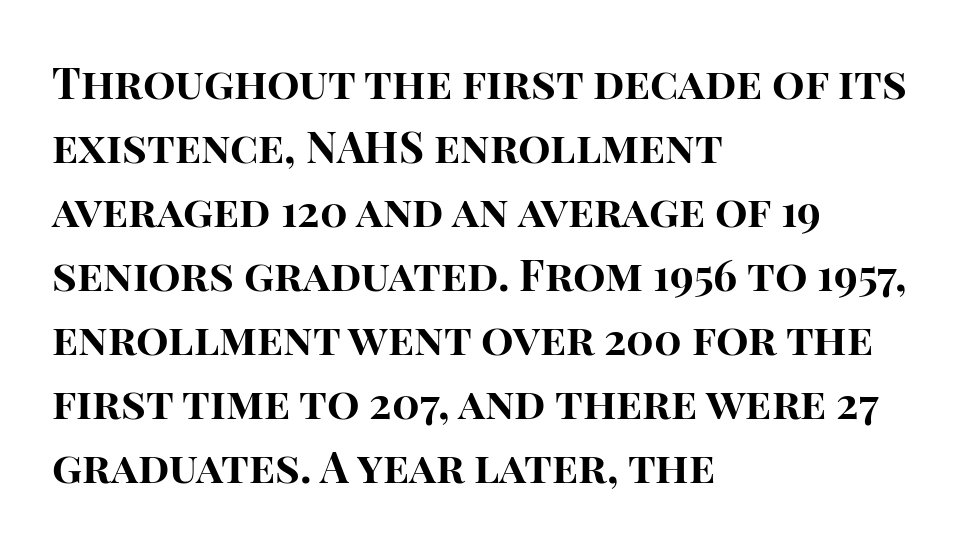
The designer went with a sans here, leaving each stem footless. This is the regular roman posture of the typeface. Between one letter and the next there's only the usual sliver of space. Heavy, bold letterforms.
